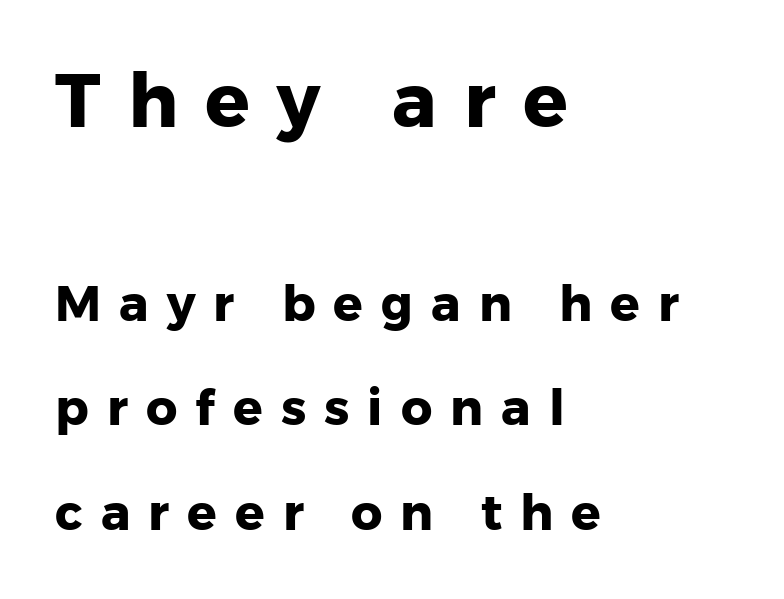
{"serif": "no", "italic": "no", "bold": "yes", "weight": "heavy", "width": "normal", "stroke_contrast": "low", "x_height": "medium", "monospaced": "no", "underline": "no", "align": "left", "line_spacing": "loose", "line_spacing_ratio": 2.14, "letter_spacing": "wide", "letter_spacing_em": 0.37, "larger_block": "first", "size_ratio": 1.51, "glyph_px": 74}
